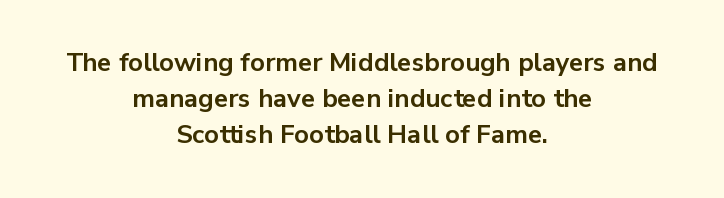
The image shows 26 px bold type, upright; set centered, normal line spacing (1.39x), normal letter spacing, not underlined.
